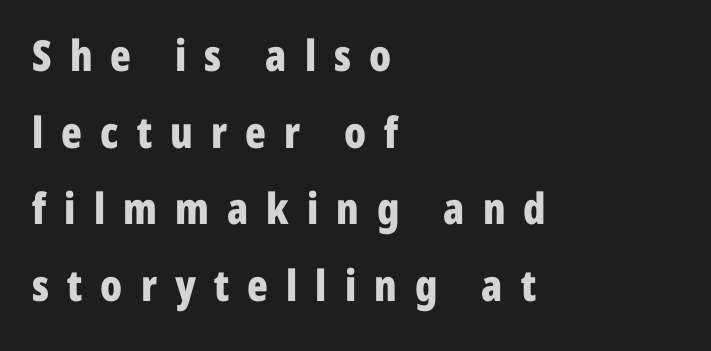
Typographic density is high because the face is bold. Posture: straight, roman, zero tilt. To sum up the face: it is a sans, with no serifs. Do the characters align in a grid? No, the font is proportional. Short note: letters widely spaced.
